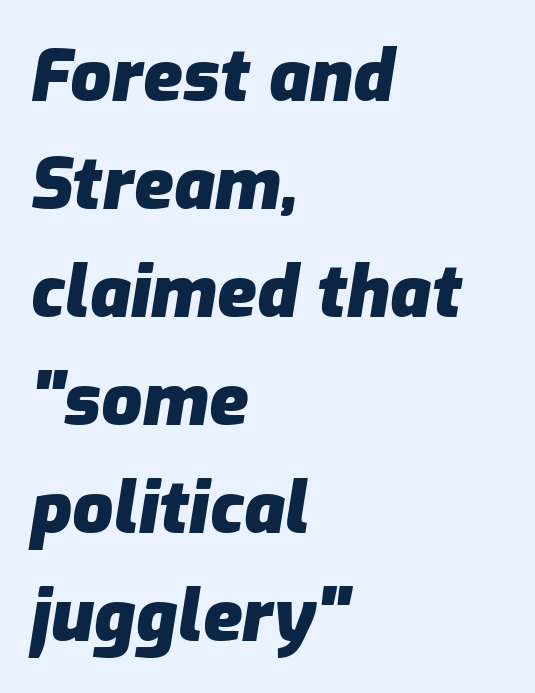
No extra tracking has been applied to these lines. Just letters on the line, the space beneath them empty. Character widths vary here, with narrow letters taking less room than wide ones. Is the type slanted? Yes — the strokes lean at a clear angle.
